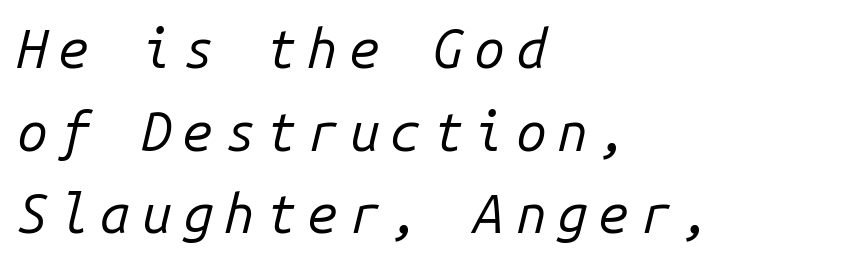
Q: Is the text bold? A: No.
Q: Is the text italic (slanted)? A: Yes, it leans right by about 14 degrees.
Q: Is the text underlined? A: No.
Q: How is the paragraph aligned? A: Left-aligned.
Q: Is the spacing between letters normal or unusually wide? A: Unusually wide.
Q: Is the spacing between lines tight, normal or loose? A: Normal.
Q: Width (condensed, normal, or wide)? A: Normal.
Q: Stroke contrast? A: Low.
Q: x-height? A: Medium.
Q: Monospaced? A: Yes.
